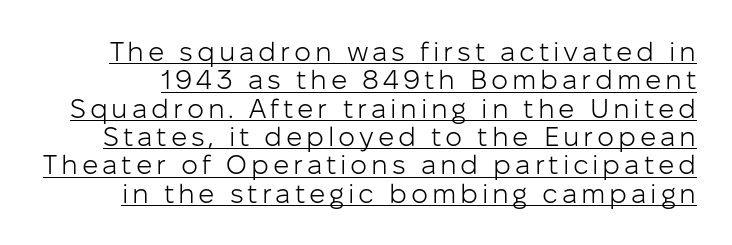
The image shows 27 px text type, upright; set tight line spacing (1.05x), underlined.
